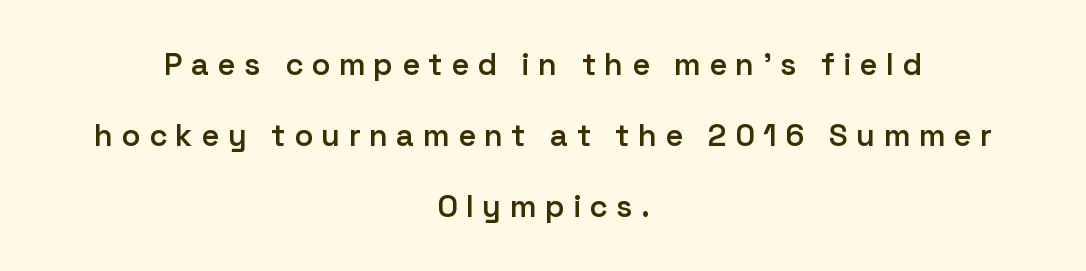
A bit beefed up — I'd call it semibold rather than bold. These lines are rendered in a variable-pitch font. These lines stack symmetrically, like a column narrowing and widening about its center. Letterform terminals end flat and unadorned throughout the passage.
